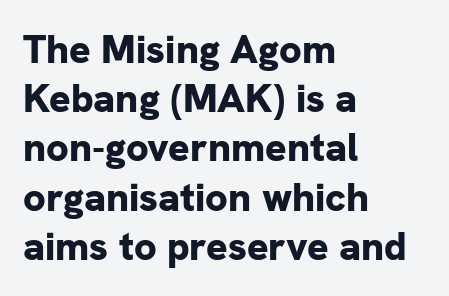
The image shows 40 px bold sans-serif type, upright; set left-aligned, line spacing 1.23x, normal letter spacing, not underlined; low stroke contrast and a medium x-height.
